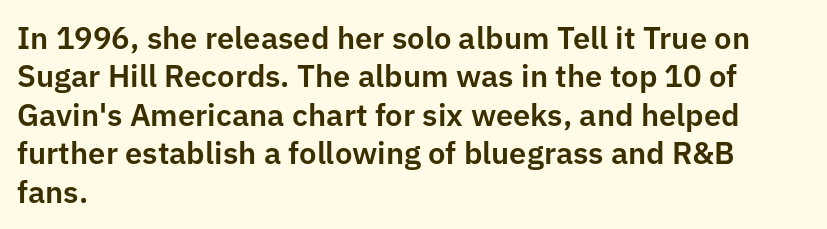
The image shows 31 px sans-serif type, upright; set left-aligned, line spacing 1.24x, normal letter spacing, not underlined; low stroke contrast and a medium x-height.
